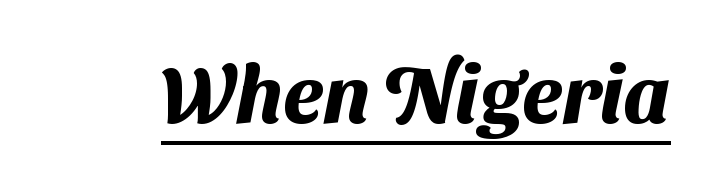
The image shows 80 px heavy sans-serif type; set normal letter spacing, underlined; medium stroke contrast and a medium x-height.
